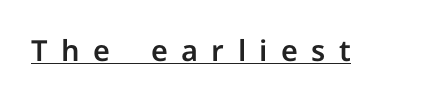
{"serif": "no", "italic": "no", "width": "normal", "stroke_contrast": "low", "x_height": "medium", "monospaced": "no", "underline": "yes", "letter_spacing": "wide", "letter_spacing_em": 0.46, "glyph_px": 29}
